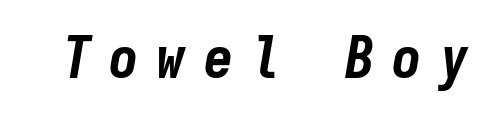
{"italic": "yes", "lean": "right", "slant_degrees": 9, "bold": "yes", "weight": "bold", "width": "condensed", "stroke_contrast": "low", "x_height": "medium", "monospaced": "yes", "underline": "no", "letter_spacing": "wide", "letter_spacing_em": 0.3, "glyph_px": 59}
